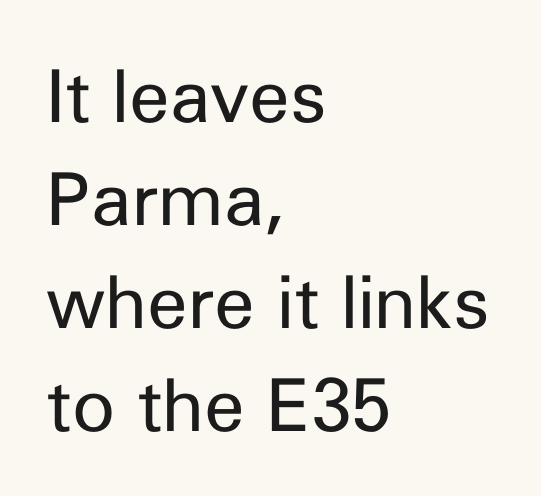
Is there any slant? The stems are plumb. The designer left line spacing at the default. The typeface has the unassuming heft of standard copy or less. Only glyphs here, with clear space below each row.
